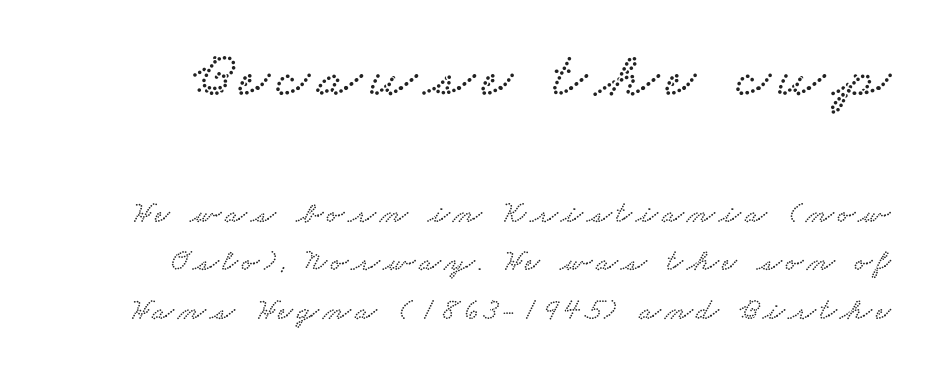
The image shows 65 px wide serif type; set normal line spacing (1.51x), not underlined; the first (top) block is 2.03x larger; low stroke contrast and a small x-height.
